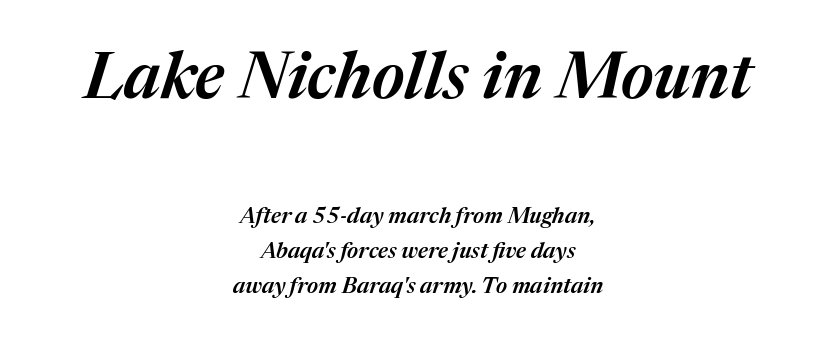
The image shows 65 px semibold type, italic (leaning right); set centered, normal line spacing (1.6x), normal letter spacing, not underlined; the first (top) block is 2.95x larger; medium stroke contrast and a medium x-height.
